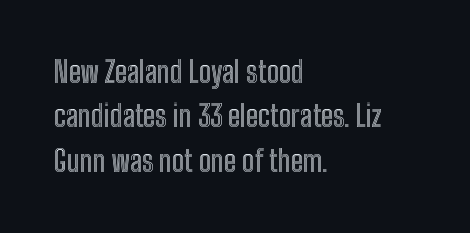
The image shows 29 px condensed type, upright; set left-aligned, normal line spacing (1.53x), normal letter spacing, not underlined; a medium x-height.
